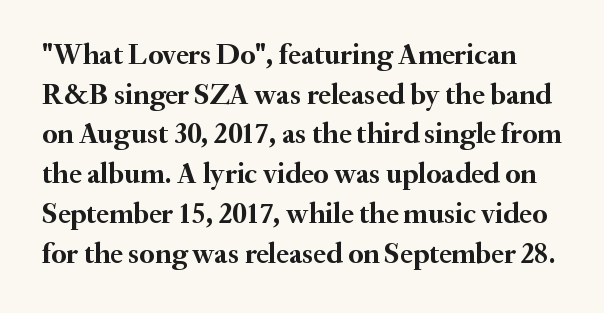
The image shows 29 px semibold serif type, upright; set normal line spacing (1.37x), normal letter spacing, not underlined; medium stroke contrast and a small x-height.
